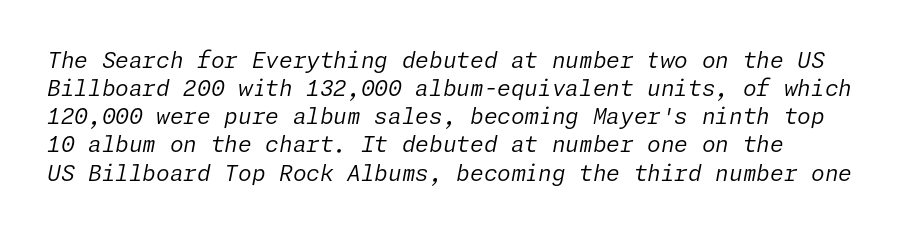
{"italic": "yes", "lean": "right", "slant_degrees": 11, "bold": "no", "underline": "no", "line_spacing": "normal", "line_spacing_ratio": 1.28, "letter_spacing": "normal", "letter_spacing_em": 0.0, "glyph_px": 22}
